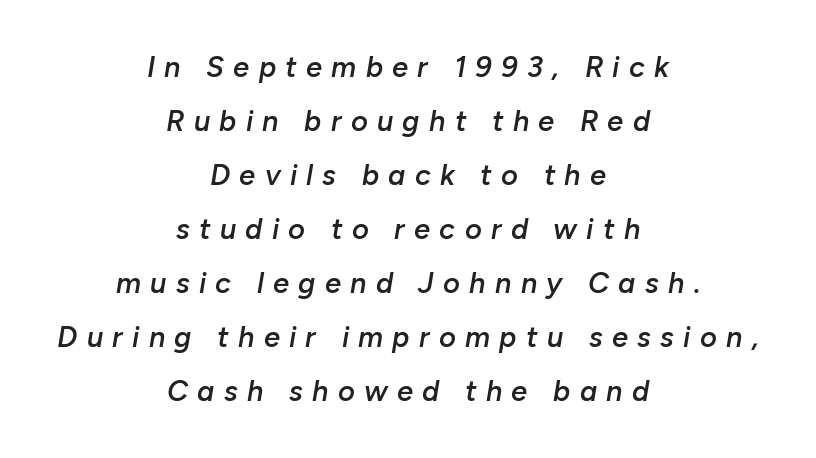
A fair bit of extra ink — the face is semibold, not bold. Quick note: underline off. Substantial extra tracking has been applied to these lines. The compositor balanced each line on the midline. Each letter keeps its own natural width here, so spacing adapts to shape. Observe the lean: these are italic letterforms.
